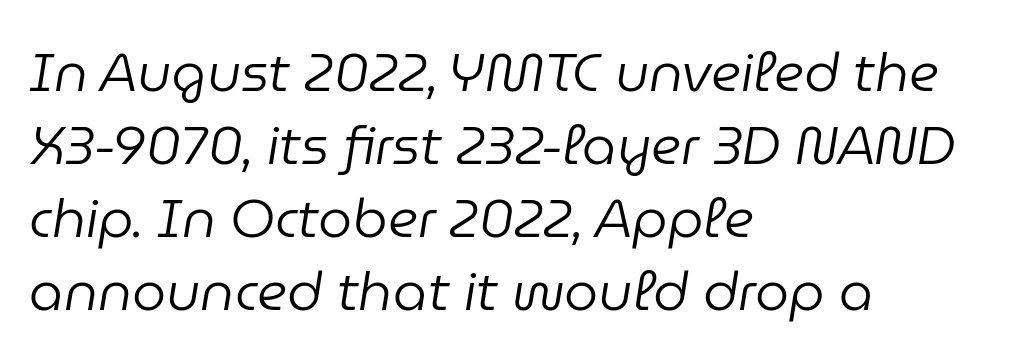
The image shows 54 px regular-weight type, italic (leaning right); set left-aligned, normal line spacing (1.35x), normal letter spacing, not underlined; low stroke contrast and a medium x-height.
